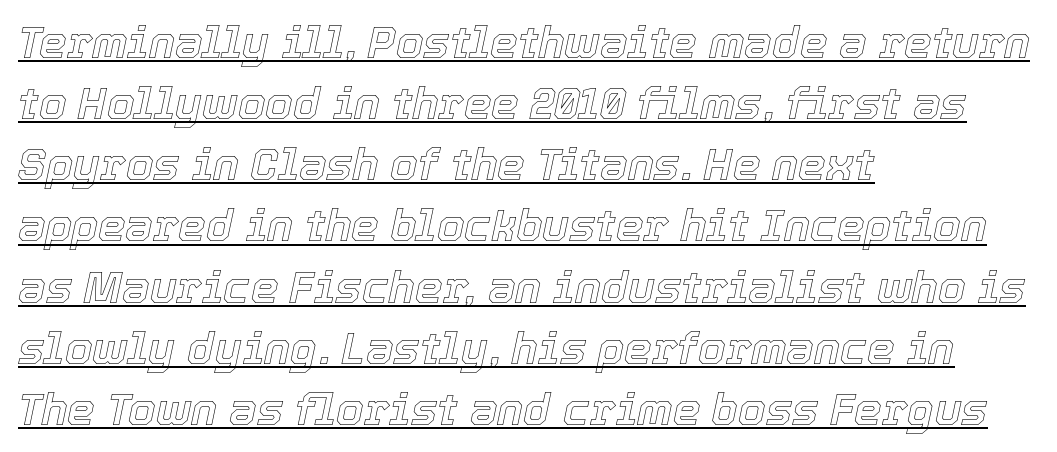
{"italic": "yes", "lean": "right", "slant_degrees": 12, "width": "normal", "x_height": "medium", "monospaced": "no", "underline": "yes", "align": "left", "line_spacing": "normal", "line_spacing_ratio": 1.39, "letter_spacing": "normal", "letter_spacing_em": 0.0, "glyph_px": 44}
